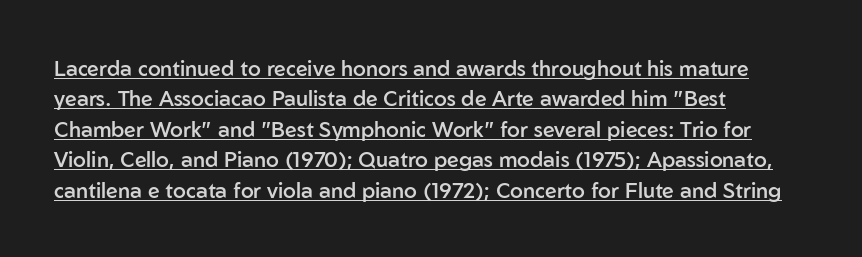
{"italic": "no", "bold": "semi", "underline": "yes", "align": "left", "line_spacing": "normal", "line_spacing_ratio": 1.45, "letter_spacing": "normal", "letter_spacing_em": 0.0, "glyph_px": 21}
